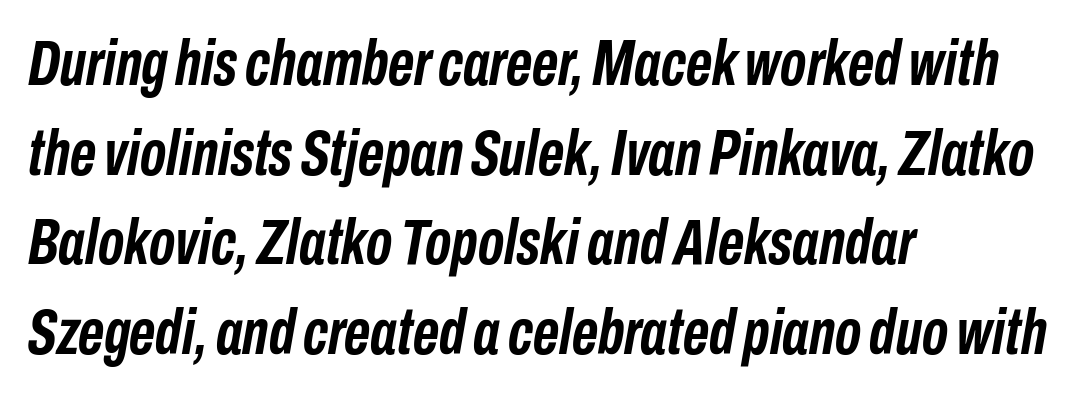
The image shows 64 px semibold, condensed type, italic (leaning right); set left-aligned, normal line spacing (1.4x), normal letter spacing, not underlined; low stroke contrast and a medium x-height.
